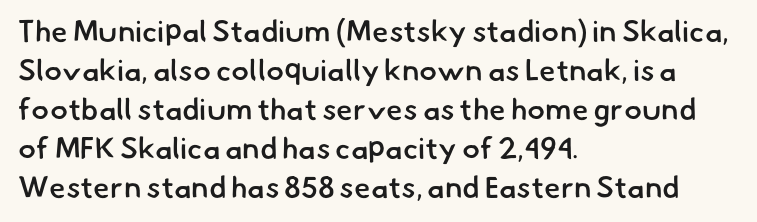
The image shows 30 px semibold sans-serif type; set left-aligned, normal line spacing (1.3x), normal letter spacing, not underlined; low stroke contrast and a small x-height.
